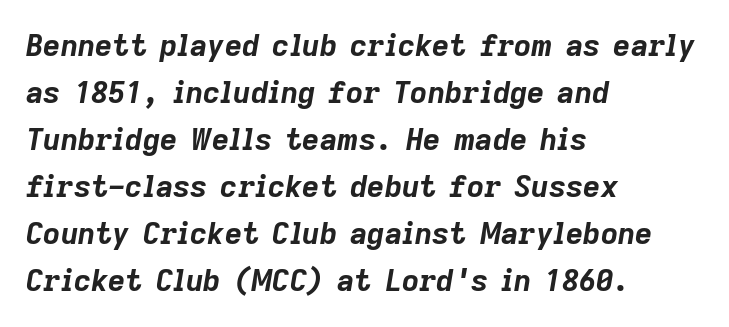
This rendering leaves character spacing at its baseline value. Pretty heavy lettering here — definitely bold. Baseline-to-baseline distance is the conventional proportion of letter height. The font's italic variant was chosen for this text. The paragraph shown leans on its left margin.
